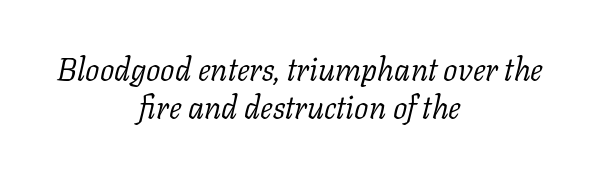
Q: Is the text bold? A: No.
Q: Is the text italic (slanted)? A: Yes, it leans right by about 11 degrees.
Q: Is the typeface a serif or a sans-serif typeface? A: Serif.
Q: Is the text underlined? A: No.
Q: How is the paragraph aligned? A: Centered.
Q: Is the spacing between letters normal or unusually wide? A: Normal.
Q: Width (condensed, normal, or wide)? A: Normal.
Q: Stroke contrast? A: Low.
Q: x-height? A: Medium.
Q: Monospaced? A: No.
